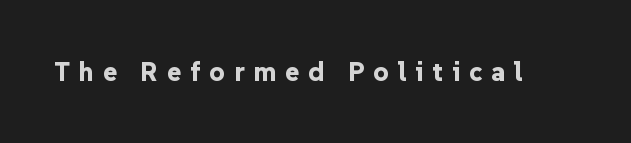
{"italic": "no", "bold": "yes", "underline": "no", "letter_spacing": "wide", "letter_spacing_em": 0.33, "glyph_px": 27}
